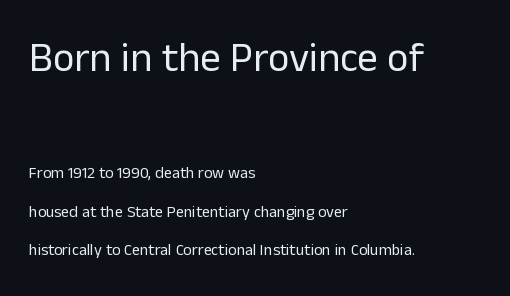
{"serif": "no", "italic": "no", "bold": "no", "weight": "regular", "width": "normal", "stroke_contrast": "low", "x_height": "medium", "monospaced": "no", "underline": "no", "align": "left", "line_spacing": "loose", "line_spacing_ratio": 2.42, "letter_spacing": "normal", "letter_spacing_em": 0.0, "larger_block": "first", "size_ratio": 2.56, "glyph_px": 41}
